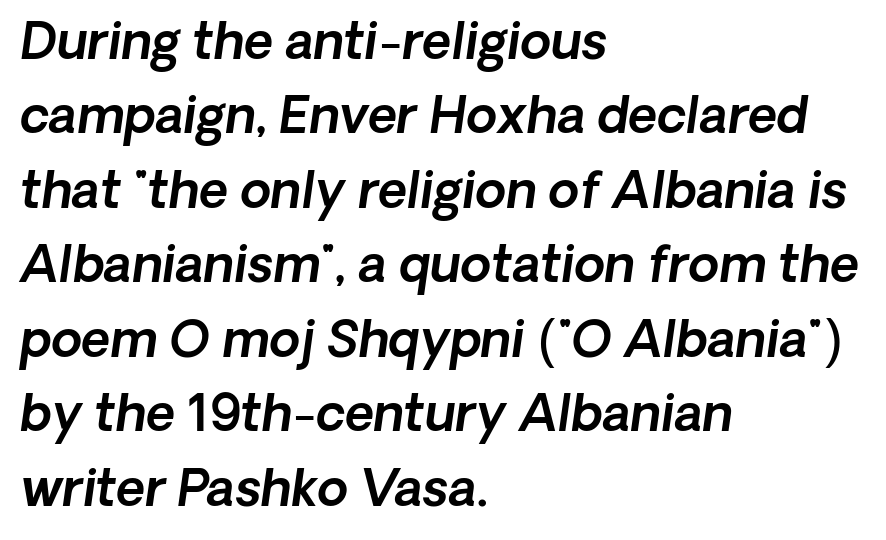
{"italic": "yes", "lean": "right", "slant_degrees": 8, "width": "normal", "x_height": "medium", "monospaced": "no", "underline": "no", "align": "left", "line_spacing": "normal", "line_spacing_ratio": 1.49, "letter_spacing": "normal", "letter_spacing_em": 0.0, "glyph_px": 50}
